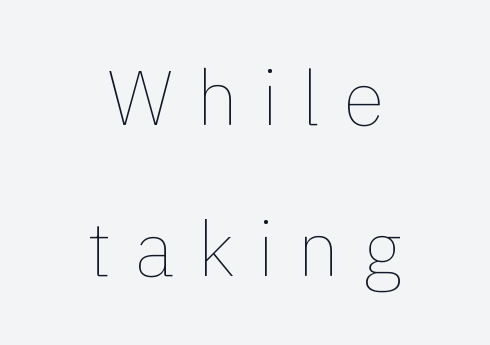
Q: Is the text bold? A: No.
Q: Is the text italic (slanted)? A: No, it is upright.
Q: Is the text underlined? A: No.
Q: How is the paragraph aligned? A: Centered.
Q: Is the spacing between letters normal or unusually wide? A: Unusually wide.
Q: Is the spacing between lines tight, normal or loose? A: Loose.
Q: Width (condensed, normal, or wide)? A: Normal.
Q: x-height? A: Medium.
Q: Monospaced? A: No.
